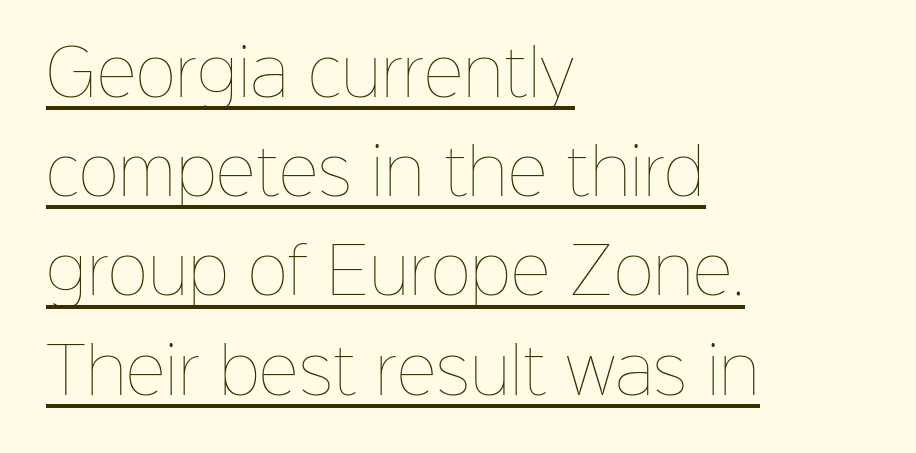
The image shows 62 px thin type, upright; set left-aligned, normal line spacing (1.6x), normal letter spacing, underlined; low stroke contrast and a medium x-height.
